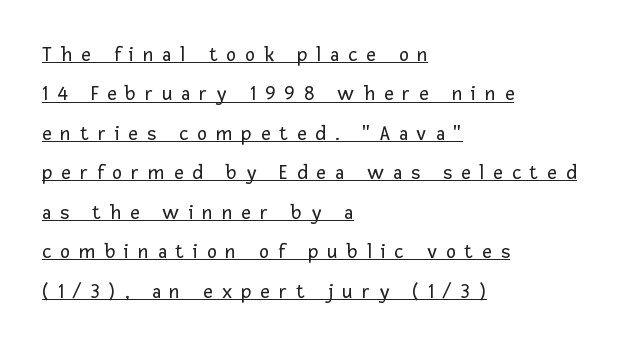
The image shows 21 px text type, upright; set left-aligned, line spacing 1.88x, unusually wide letter spacing (+0.43 em), underlined.
